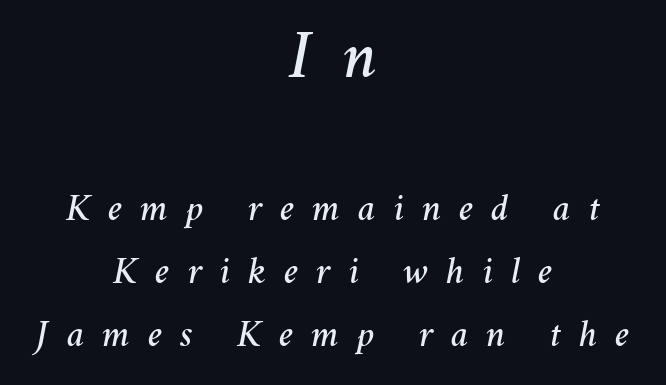
The image shows 67 px text type, italic (leaning right); set centered, normal line spacing (1.65x), unusually wide letter spacing (+0.47 em), not underlined; the first (top) block is 1.76x larger; medium stroke contrast and a medium x-height.
